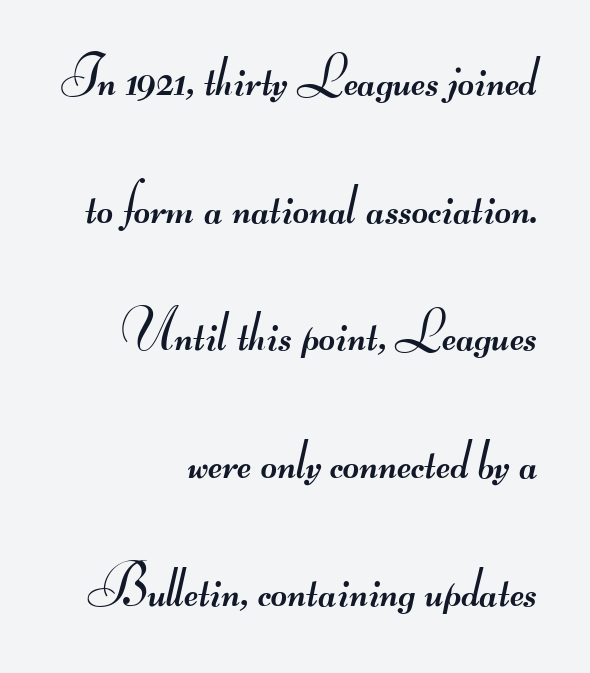
The image shows 56 px regular-weight, wide sans-serif type; set right-aligned, loose line spacing (2.28x), normal letter spacing, not underlined; medium stroke contrast.
